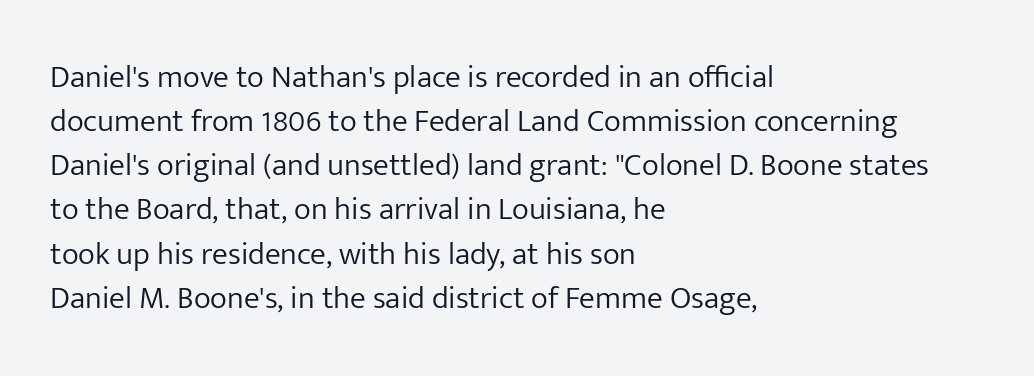
Q: Is the text bold? A: No.
Q: Is the text italic (slanted)? A: No, it is upright.
Q: Is the typeface a serif or a sans-serif typeface? A: Sans-serif.
Q: Is the text underlined? A: No.
Q: How is the paragraph aligned? A: Left-aligned.
Q: Is the spacing between letters normal or unusually wide? A: Normal.
Q: Is the spacing between lines tight, normal or loose? A: Normal.
Q: Width (condensed, normal, or wide)? A: Normal.
Q: Stroke contrast? A: Low.
Q: x-height? A: Medium.
Q: Monospaced? A: No.
